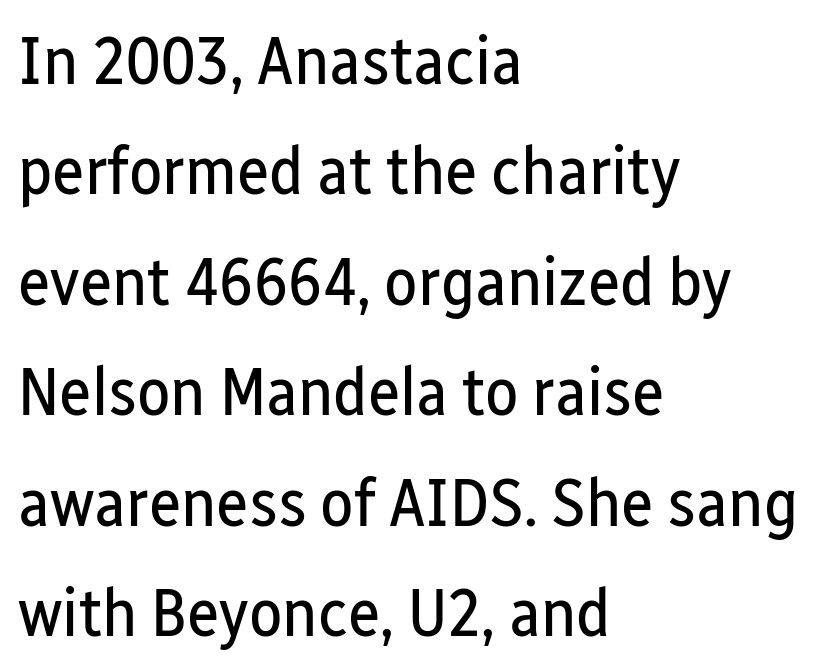
The image shows 69 px regular-weight, condensed sans-serif type, upright; set left-aligned, normal line spacing (1.6x), normal letter spacing, not underlined; low stroke contrast and a medium x-height.
